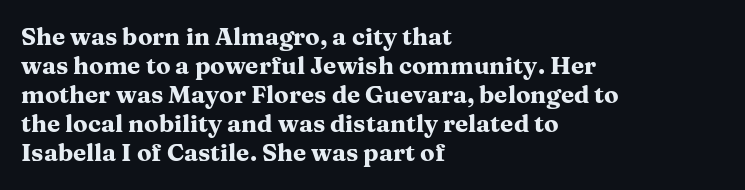
Bold? Absolutely — the strokes are thick and heavy. These lines are set flush left with a ragged right edge. Each row of text sits above clean, open space. There is no visible air inserted between adjacent glyphs. The type sits square on the baseline with zero lean.
